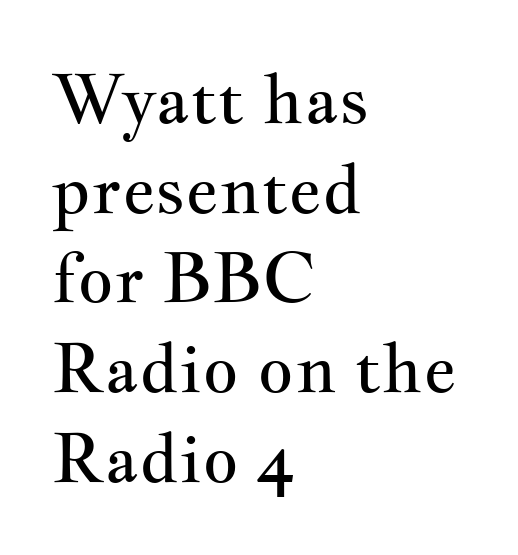
Looks like regular typesetting: each glyph gets only the width it needs. Horizontally, the lines are justified to the leading edge only. Tracking value appears to be zero — textbook default spacing. The text was rendered using a seriffed face with decorative stroke endings. The typography opts for an upright posture over an oblique one.
